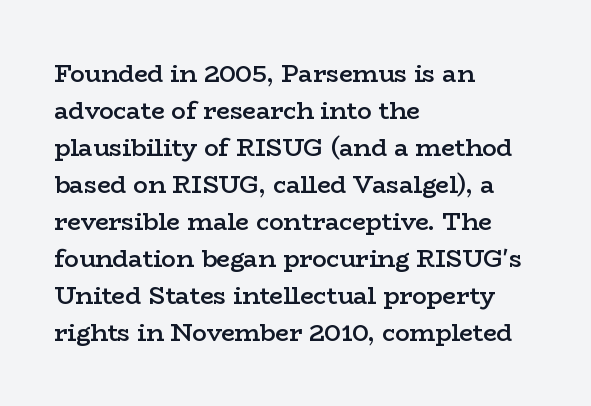
{"italic": "no", "bold": "semi", "underline": "no", "align": "left", "line_spacing": "normal", "line_spacing_ratio": 1.54, "letter_spacing": "normal", "letter_spacing_em": 0.0, "glyph_px": 24}
